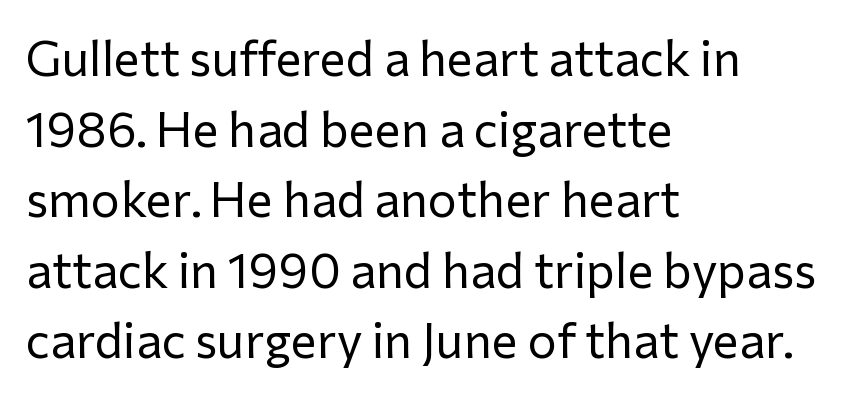
{"serif": "no", "italic": "no", "bold": "no", "weight": "regular", "width": "normal", "stroke_contrast": "low", "x_height": "medium", "monospaced": "no", "underline": "no", "align": "left", "line_spacing": "normal", "line_spacing_ratio": 1.44, "letter_spacing": "normal", "letter_spacing_em": 0.0, "glyph_px": 49}
